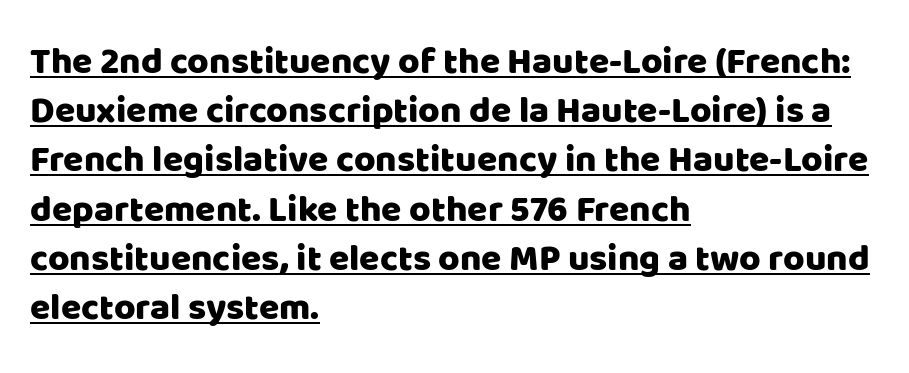
This rendering uses left alignment, leaving the right contour irregular. Upright lettering throughout. The tracking reads as untouched default to a designer's eye. These lines are rendered in a variable-pitch font. What decoration does the sample have? An underline.
